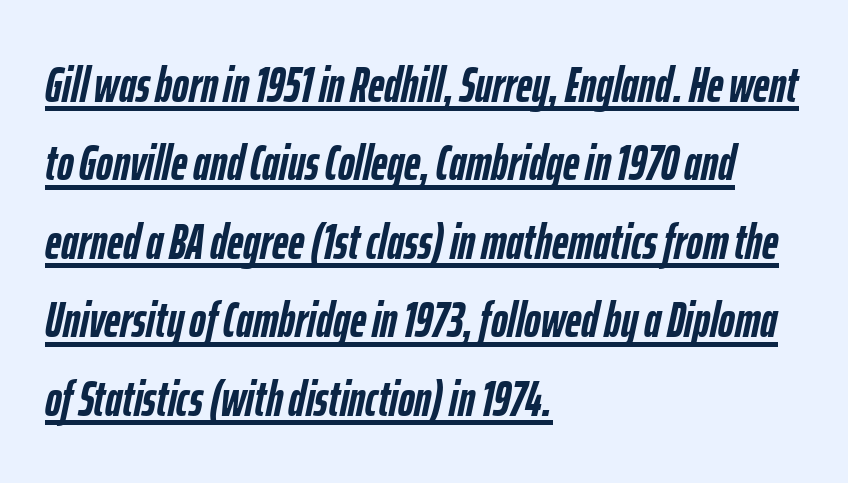
The strokes are fattened all the way to bold. Spacing verdict: proportional, widths tailored to each character. Layout note: lines flush left. The tracking reads as untouched default to a designer's eye. These lines sit exactly where default settings would place them.
